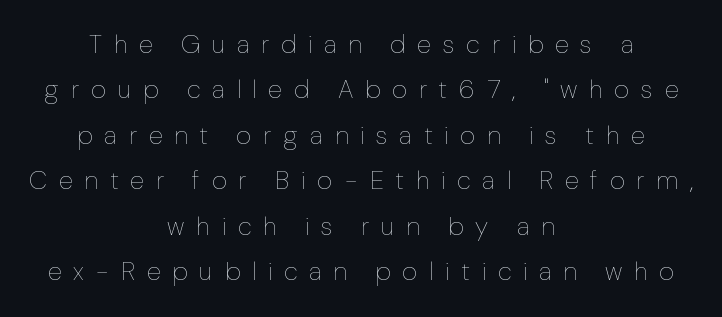
Q: Is the text bold? A: No.
Q: Is the text italic (slanted)? A: No, it is upright.
Q: Is the text underlined? A: No.
Q: How is the paragraph aligned? A: Centered.
Q: Is the spacing between letters normal or unusually wide? A: Unusually wide.
